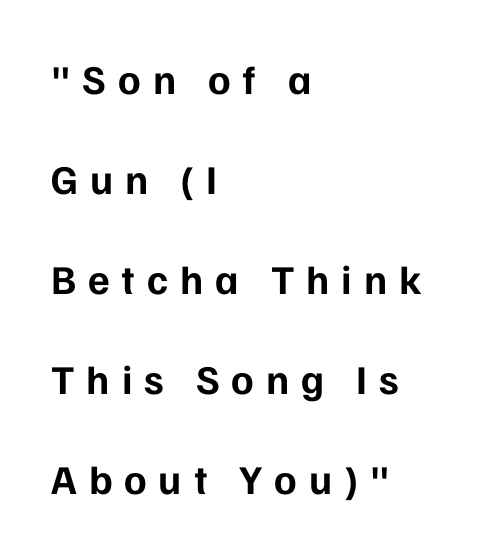
The image shows 41 px bold sans-serif type, upright; set left-aligned, loose line spacing (2.44x), unusually wide letter spacing (+0.29 em), not underlined; low stroke contrast and a medium x-height.
